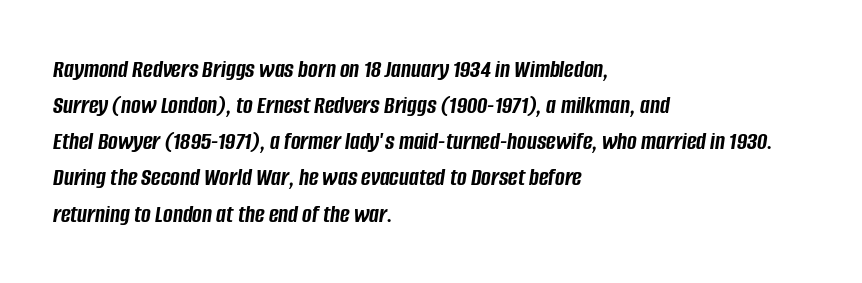
The image shows 26 px bold type, italic (leaning right); set left-aligned, normal line spacing (1.39x), normal letter spacing, not underlined.
